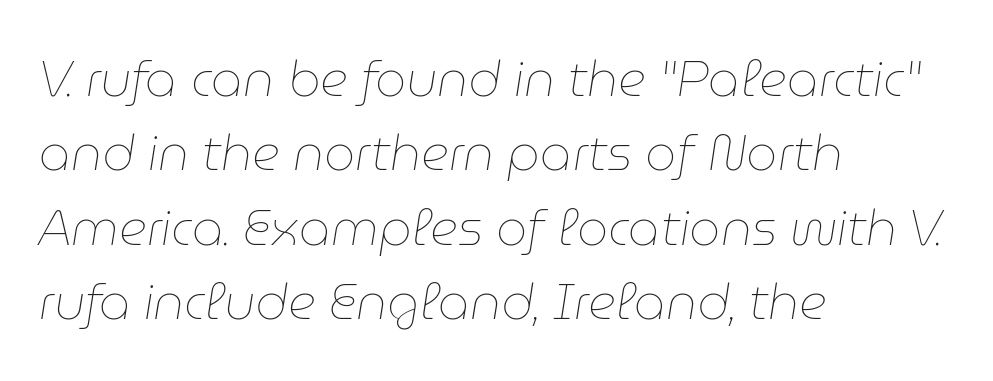
Q: Is the text bold? A: No.
Q: Is the text italic (slanted)? A: Yes, it leans right by about 9 degrees.
Q: Is the text underlined? A: No.
Q: How is the paragraph aligned? A: Left-aligned.
Q: Is the spacing between letters normal or unusually wide? A: Normal.
Q: Is the spacing between lines tight, normal or loose? A: Normal.
Q: Width (condensed, normal, or wide)? A: Normal.
Q: Stroke contrast? A: Low.
Q: x-height? A: Medium.
Q: Monospaced? A: No.
